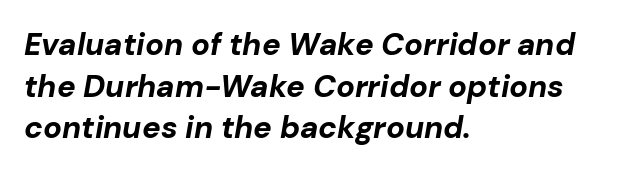
Students, note that the glyphs here touch the page at normal intervals. The gap between lines stays unmarked. Quick note: interline space is typical. Varying glyph widths throughout — classic text-font behaviour.
